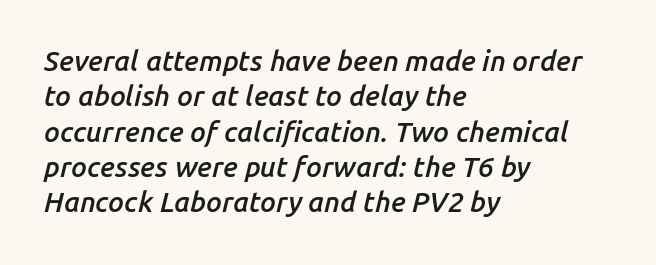
The image shows 28 px semibold type, italic (leaning right); set left-aligned, normal line spacing (1.26x), normal letter spacing, not underlined; low stroke contrast and a medium x-height.
